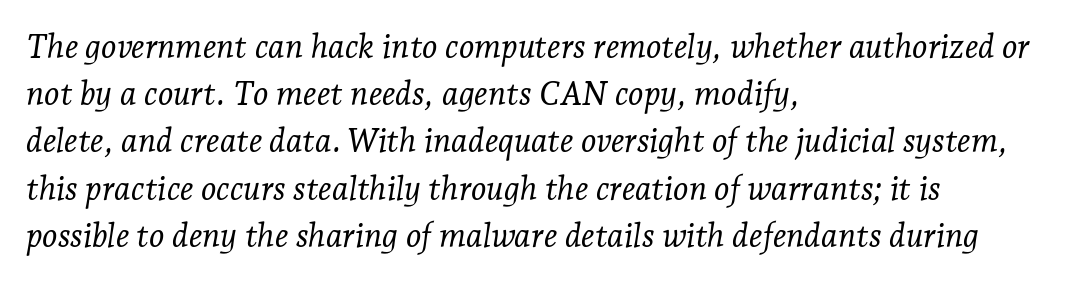
Q: Is the text bold? A: No.
Q: Is the text italic (slanted)? A: Yes, it leans right by about 7 degrees.
Q: Is the typeface a serif or a sans-serif typeface? A: Serif.
Q: Is the text underlined? A: No.
Q: How is the paragraph aligned? A: Left-aligned.
Q: Is the spacing between letters normal or unusually wide? A: Normal.
Q: Is the spacing between lines tight, normal or loose? A: Normal.
Q: Width (condensed, normal, or wide)? A: Normal.
Q: Stroke contrast? A: Low.
Q: x-height? A: Medium.
Q: Monospaced? A: No.
